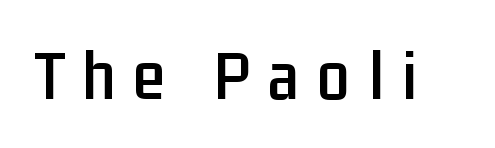
{"serif": "no", "italic": "no", "width": "condensed", "stroke_contrast": "low", "x_height": "medium", "monospaced": "no", "underline": "no", "letter_spacing": "wide", "letter_spacing_em": 0.24, "glyph_px": 73}
